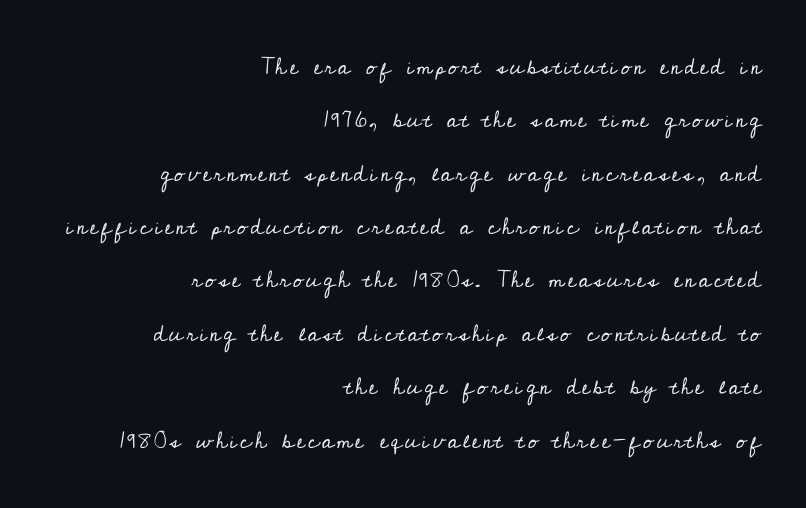
Q: Is the text bold? A: No.
Q: Is the text italic (slanted)? A: Yes.
Q: Is the text underlined? A: No.
Q: How is the paragraph aligned? A: Right-aligned.
Q: Is the spacing between lines tight, normal or loose? A: Loose.
